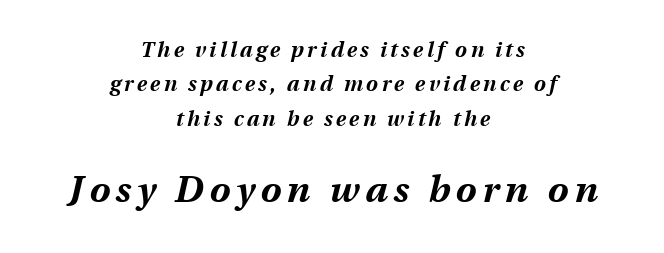
{"italic": "yes", "lean": "right", "slant_degrees": 13, "bold": "yes", "weight": "bold", "width": "normal", "stroke_contrast": "medium", "x_height": "medium", "monospaced": "no", "underline": "no", "align": "center", "line_spacing": "normal", "line_spacing_ratio": 1.64, "larger_block": "second", "size_ratio": 1.76, "glyph_px": 37}
